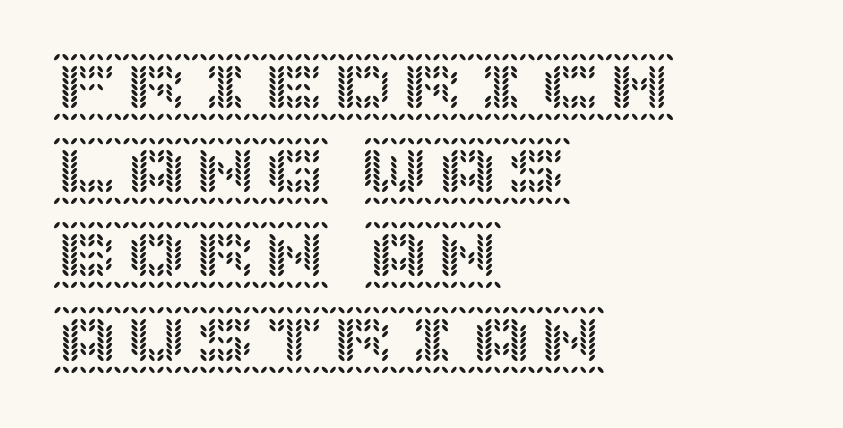
The image shows 69 px text type, upright; set left-aligned, line spacing 1.22x, normal letter spacing, not underlined; a large x-height.
